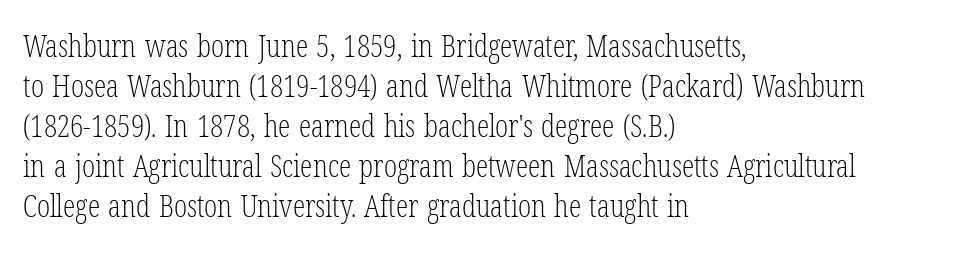
Notice how the passage keeps a crisp vertical edge on the left only. Each letter's strokes conclude with small projecting serifs. The letters stand straight up with perfectly vertical stems. The passage shown is not bold in any degree. Here the glyphs are tracked normally, forming tight word shapes. Character widths vary here, with narrow letters taking less room than wide ones.
